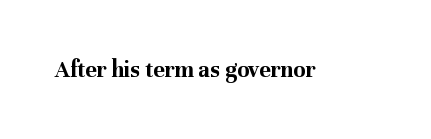
The image shows 24 px bold type, upright; set normal letter spacing, not underlined.
